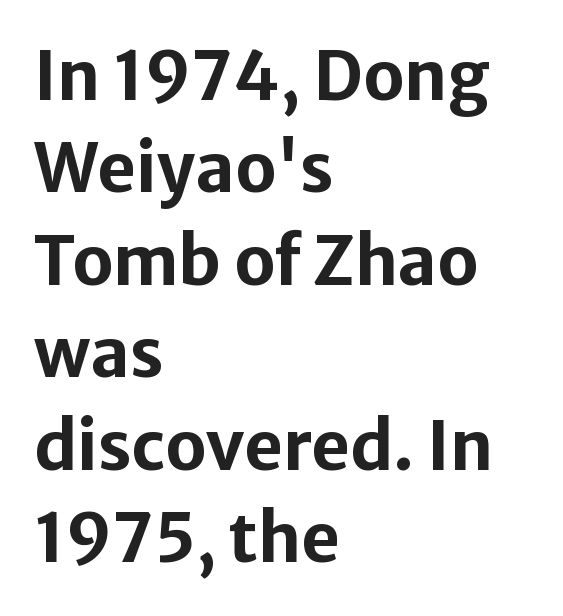
Q: Is the text bold? A: Yes.
Q: Is the text italic (slanted)? A: No, it is upright.
Q: Is the typeface a serif or a sans-serif typeface? A: Sans-serif.
Q: Is the text underlined? A: No.
Q: How is the paragraph aligned? A: Left-aligned.
Q: Is the spacing between letters normal or unusually wide? A: Normal.
Q: Is the spacing between lines tight, normal or loose? A: Normal.
Q: Width (condensed, normal, or wide)? A: Normal.
Q: Stroke contrast? A: Low.
Q: x-height? A: Medium.
Q: Monospaced? A: No.
